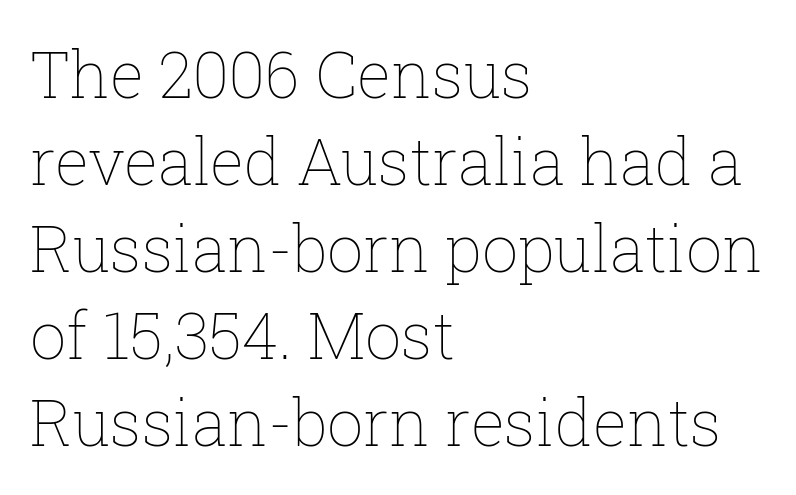
{"italic": "no", "bold": "no", "weight": "thin", "width": "normal", "stroke_contrast": "low", "x_height": "medium", "monospaced": "no", "underline": "no", "align": "left", "line_spacing": "normal", "line_spacing_ratio": 1.36, "letter_spacing": "normal", "letter_spacing_em": 0.0, "glyph_px": 64}
